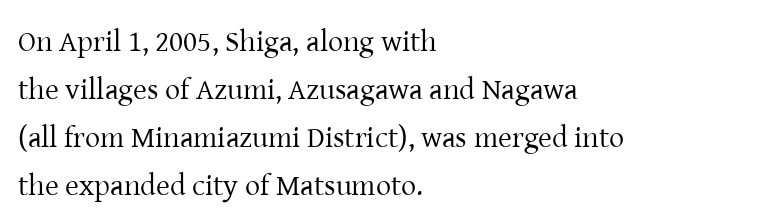
Q: Is the text bold? A: No.
Q: Is the text italic (slanted)? A: No, it is upright.
Q: Is the typeface a serif or a sans-serif typeface? A: Serif.
Q: Is the text underlined? A: No.
Q: How is the paragraph aligned? A: Left-aligned.
Q: Is the spacing between letters normal or unusually wide? A: Normal.
Q: Is the spacing between lines tight, normal or loose? A: Normal.
Q: Width (condensed, normal, or wide)? A: Normal.
Q: Stroke contrast? A: Low.
Q: x-height? A: Medium.
Q: Monospaced? A: No.
